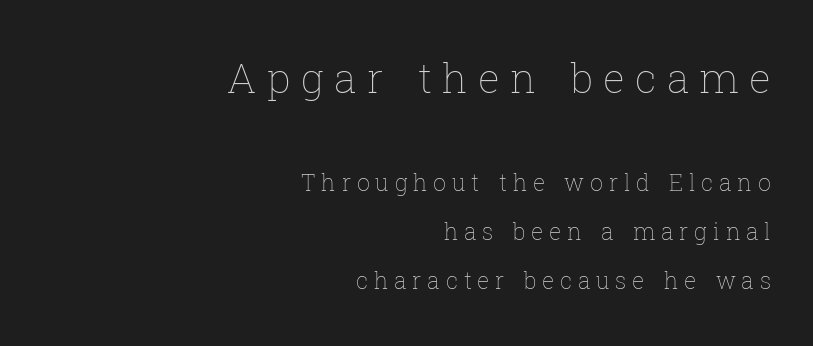
Compare the two chunks: the upper has the greater cap height. Compared with typical body copy, the letter spacing here is much looser. A typesetter would call this proportional, since set widths differ per character. A typesetter would call this leading open, well beyond the default. Anything drawn beneath the words? Only blank space. Typeset ragged left — the right edge is the straight one.
